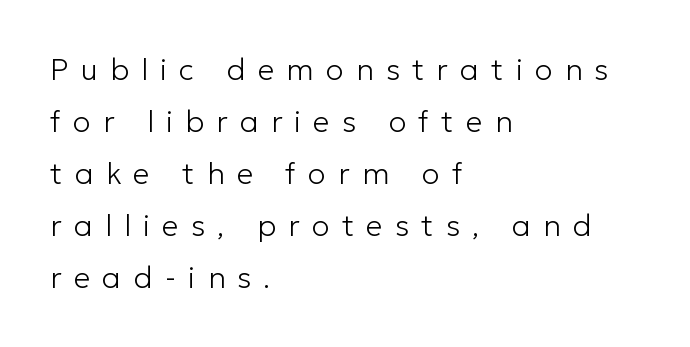
The line texture is sparse and dotted thanks to wide tracking. Which margin do the lines hug? The left one — the right edge is uneven. I'd call this a sans setting — the letters go barefoot. You could not count columns in this text — the font is proportionally spaced.
